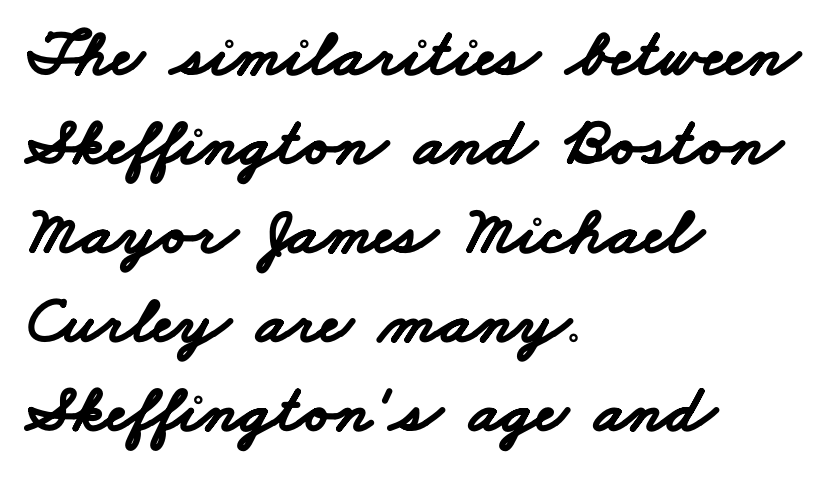
The image shows 68 px bold, wide sans-serif type; set left-aligned, normal line spacing (1.31x), normal letter spacing, not underlined; low stroke contrast and a small x-height.
